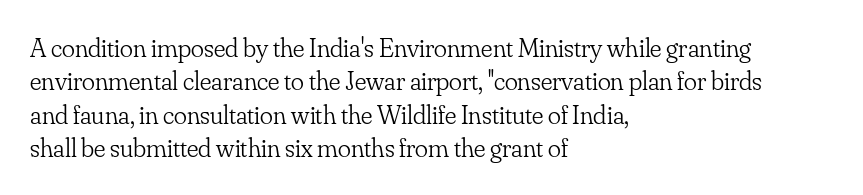
No letter is thick-stroked: the sample isn't bold. This rendering leaves character spacing at its baseline value. A bare baseline throughout the passage. Line beginnings align vertically; line endings do not. This sample uses an upright cut, with every glyph sitting square on the baseline.
